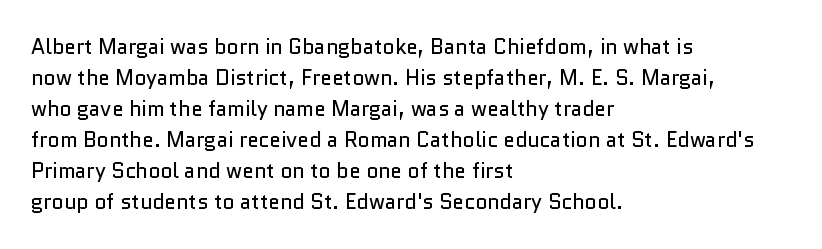
{"italic": "no", "bold": "no", "underline": "no", "align": "left", "line_spacing": "normal", "line_spacing_ratio": 1.48, "letter_spacing": "normal", "letter_spacing_em": 0.0, "glyph_px": 21}
